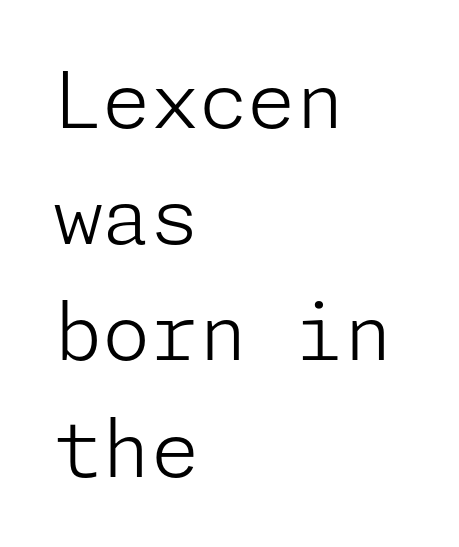
{"serif": "no", "italic": "no", "bold": "no", "weight": "light", "width": "normal", "stroke_contrast": "low", "x_height": "medium", "underline": "no", "align": "left", "line_spacing": "normal", "line_spacing_ratio": 1.49, "letter_spacing": "normal", "letter_spacing_em": 0.0, "glyph_px": 78}
